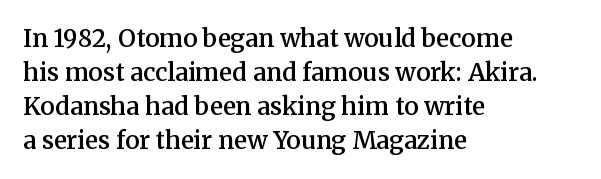
Q: Is the text bold? A: Semi-bold.
Q: Is the text italic (slanted)? A: No, it is upright.
Q: Is the text underlined? A: No.
Q: How is the paragraph aligned? A: Left-aligned.
Q: Is the spacing between letters normal or unusually wide? A: Normal.
Q: Is the spacing between lines tight, normal or loose? A: Normal.
